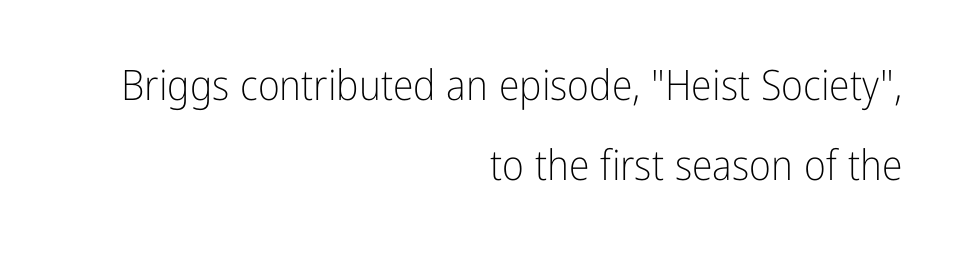
Q: Is the text bold? A: No.
Q: Is the text italic (slanted)? A: No, it is upright.
Q: Is the typeface a serif or a sans-serif typeface? A: Sans-serif.
Q: Is the text underlined? A: No.
Q: How is the paragraph aligned? A: Right-aligned.
Q: Is the spacing between letters normal or unusually wide? A: Normal.
Q: Is the spacing between lines tight, normal or loose? A: Loose.
Q: Width (condensed, normal, or wide)? A: Condensed.
Q: Stroke contrast? A: Low.
Q: x-height? A: Medium.
Q: Monospaced? A: No.
